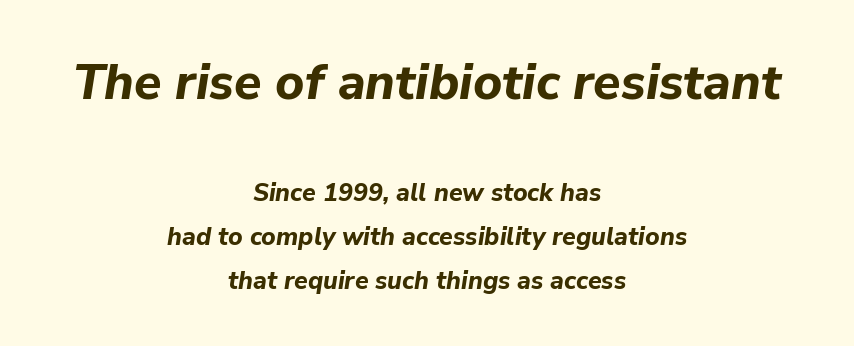
How heavy is the stroke? Heavy — this is a bold. Character widths vary here, with narrow letters taking less room than wide ones. Words float on clear page, feet unadorned. Reading top to bottom, the characters get smaller at the block break. Horizontal alignment here is central, giving a formal, balanced look.
